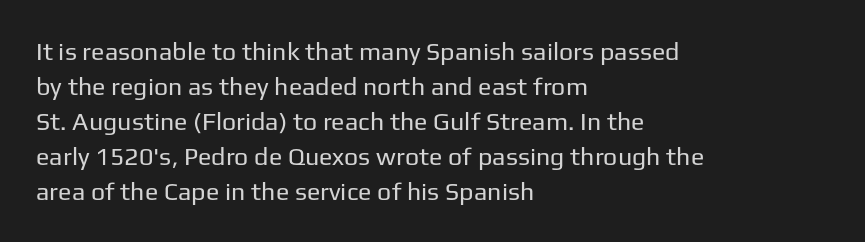
The image shows 25 px text type, upright; set left-aligned, normal line spacing (1.4x), normal letter spacing, not underlined.
